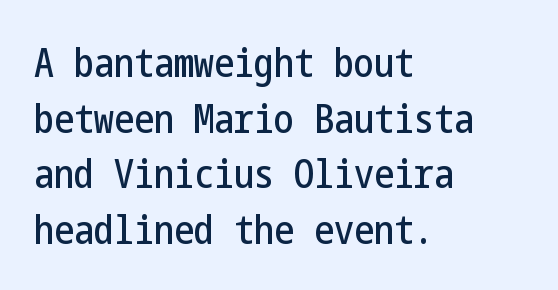
This rendering uses left alignment, leaving the right contour irregular. A bare baseline throughout the passage. Successive baselines arrive at the customary interval. You can tell it's not italic because the verticals are truly vertical. This rendering employs a face without finishing strokes, i.e., a sans-serif. Tracking value appears to be zero — textbook default spacing.
